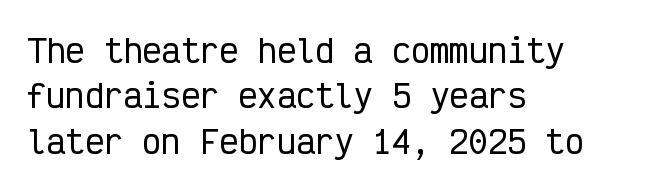
The line-height multiplier appears to be the usual default. Typographically, this falls in the sans-serif category. Just letters on the line, the space beneath them empty. Tracking here is standard; glyphs follow each other at the usual distance.
